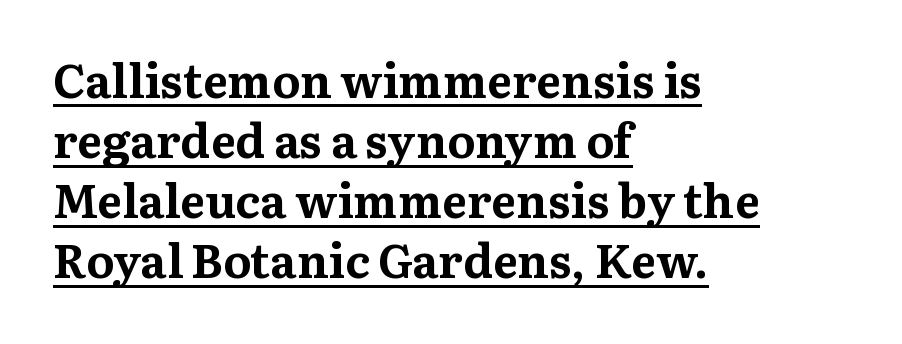
The image shows 47 px bold serif type, upright; set left-aligned, normal line spacing (1.28x), normal letter spacing, underlined; medium stroke contrast and a medium x-height.
